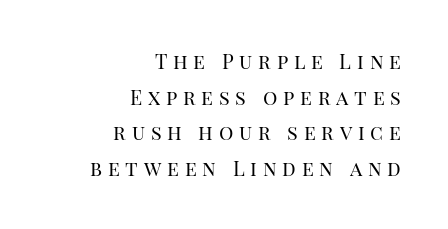
{"italic": "no", "bold": "no", "underline": "no", "align": "right", "line_spacing_ratio": 1.78, "letter_spacing": "wide", "letter_spacing_em": 0.29, "glyph_px": 20}
